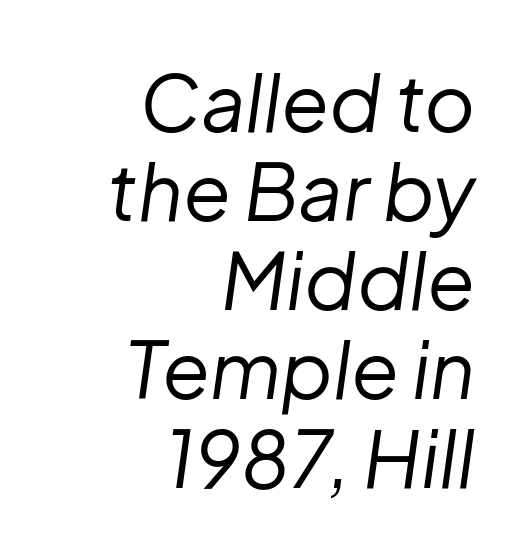
Q: Is the text bold? A: No.
Q: Is the text italic (slanted)? A: Yes, it leans right by about 8 degrees.
Q: Is the text underlined? A: No.
Q: How is the paragraph aligned? A: Right-aligned.
Q: Is the spacing between letters normal or unusually wide? A: Normal.
Q: Is the spacing between lines tight, normal or loose? A: Tight.
Q: Width (condensed, normal, or wide)? A: Normal.
Q: Stroke contrast? A: Low.
Q: x-height? A: Medium.
Q: Monospaced? A: No.
